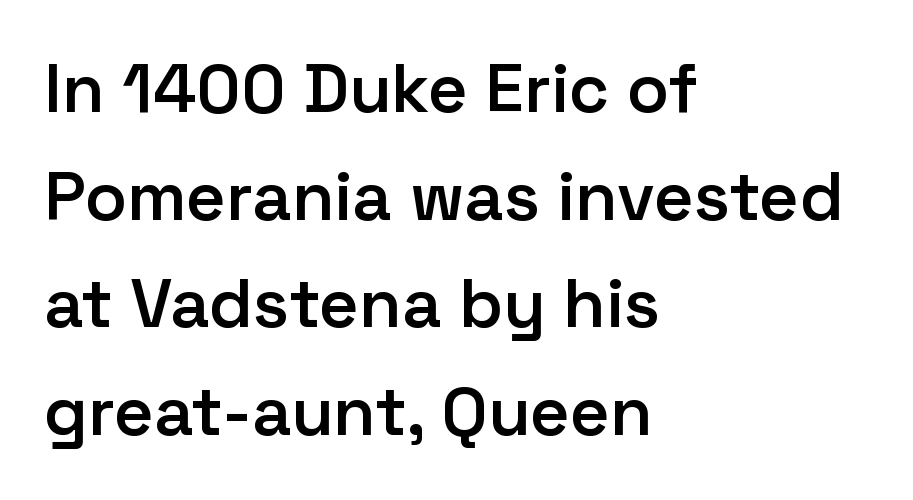
{"serif": "no", "italic": "no", "bold": "semi", "weight": "semibold", "width": "normal", "stroke_contrast": "low", "x_height": "medium", "monospaced": "no", "underline": "no", "align": "left", "line_spacing": "normal", "line_spacing_ratio": 1.56, "letter_spacing": "normal", "letter_spacing_em": 0.0, "glyph_px": 69}
